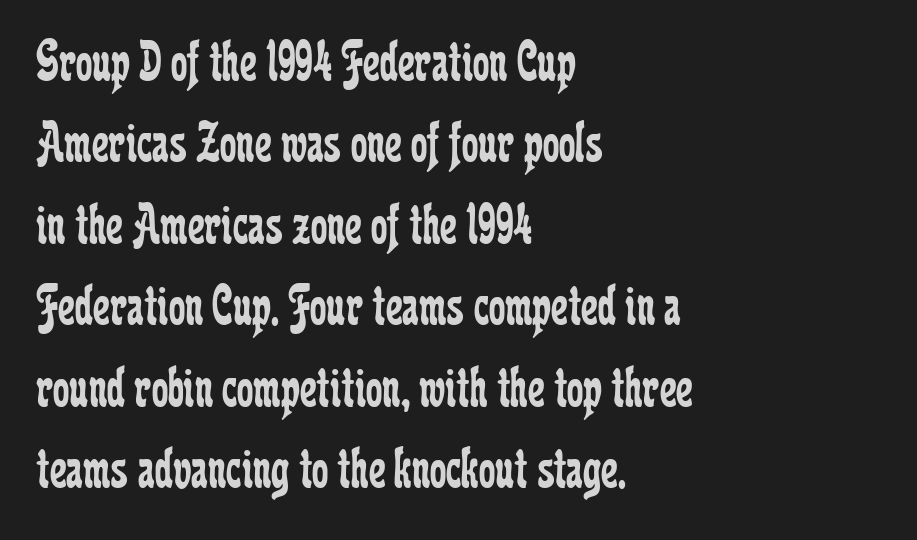
Q: Is the text bold? A: No.
Q: Is the text italic (slanted)? A: No, it is upright.
Q: Is the typeface a serif or a sans-serif typeface? A: Serif.
Q: Is the text underlined? A: No.
Q: How is the paragraph aligned? A: Left-aligned.
Q: Is the spacing between letters normal or unusually wide? A: Normal.
Q: Is the spacing between lines tight, normal or loose? A: Normal.
Q: Width (condensed, normal, or wide)? A: Condensed.
Q: Stroke contrast? A: Low.
Q: x-height? A: Medium.
Q: Monospaced? A: No.
